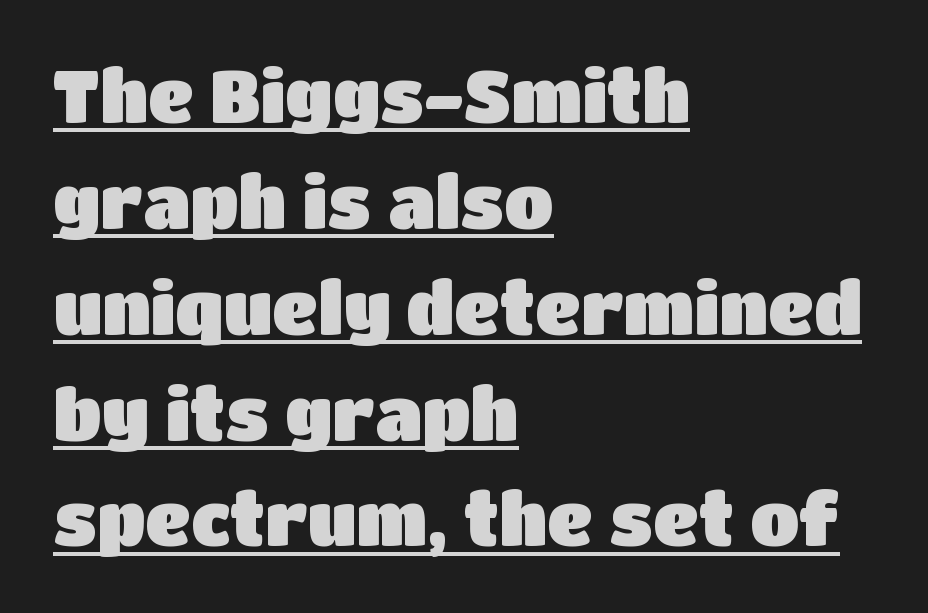
Q: Is the text italic (slanted)? A: No, it is upright.
Q: Is the typeface a serif or a sans-serif typeface? A: Sans-serif.
Q: Is the text underlined? A: Yes.
Q: How is the paragraph aligned? A: Left-aligned.
Q: Is the spacing between letters normal or unusually wide? A: Normal.
Q: Is the spacing between lines tight, normal or loose? A: Normal.
Q: Width (condensed, normal, or wide)? A: Normal.
Q: Stroke contrast? A: Low.
Q: x-height? A: Large.
Q: Monospaced? A: No.
